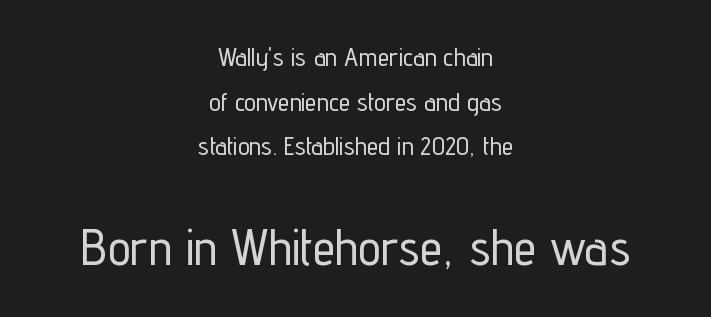
Q: Is the text italic (slanted)? A: No, it is upright.
Q: Is the typeface a serif or a sans-serif typeface? A: Sans-serif.
Q: Is the text underlined? A: No.
Q: How is the paragraph aligned? A: Centered.
Q: Is the spacing between letters normal or unusually wide? A: Normal.
Q: Which block of text is set in a larger size, the first (top) or the second (bottom)? A: The second (bottom) one.
Q: Width (condensed, normal, or wide)? A: Condensed.
Q: Stroke contrast? A: Low.
Q: x-height? A: Medium.
Q: Monospaced? A: No.
